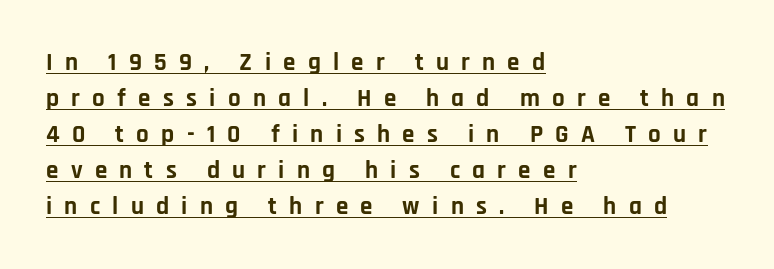
Interline gaps are of average width in this sample. Typeset ragged right — the left edge is the straight one. The letters stand upright; this is a roman face. Stroke thickness is high; the sample reads as a true bold.
